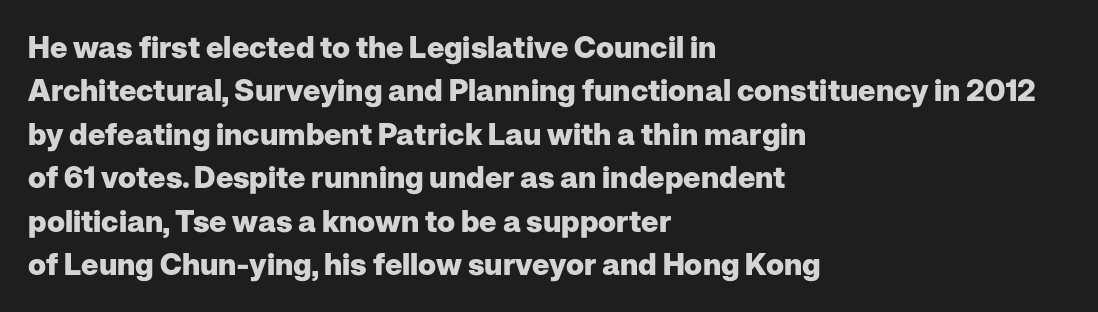
The passage shown is typeset with a sans-serif family. The gap between lines stays unmarked. Line spacing here is normal. Horizontal alignment here is leftward, the default for most running prose. The letters advance in unequal steps, a hallmark of proportional type.
